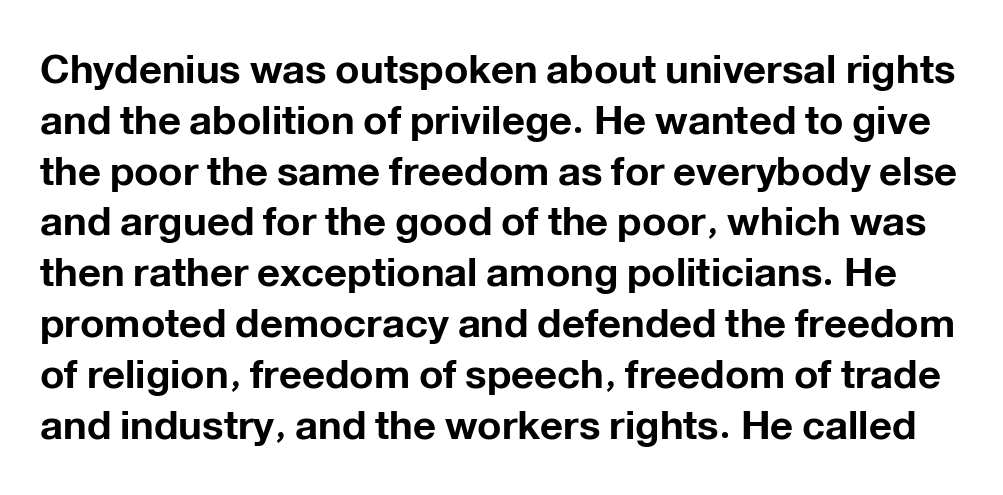
Stroke terminals: plain, sans-serif. Whoever set this chose a conventional vertical rhythm. Pretty heavy lettering here — definitely bold. Note the varied advance widths — an 'i' is clearly narrower than an 'm'.
